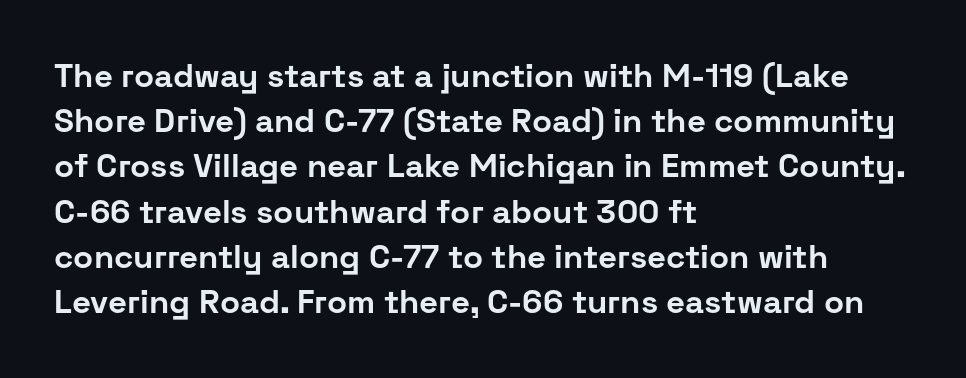
The image shows 33 px bold sans-serif type, upright; set left-aligned, normal line spacing (1.37x), normal letter spacing, not underlined; low stroke contrast and a medium x-height.
